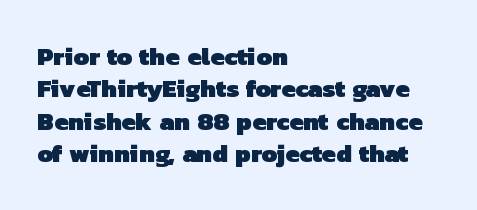
Q: Is the text bold? A: Yes.
Q: Is the text underlined? A: No.
Q: How is the paragraph aligned? A: Left-aligned.
Q: Is the spacing between letters normal or unusually wide? A: Normal.
Q: Is the spacing between lines tight, normal or loose? A: Normal.
